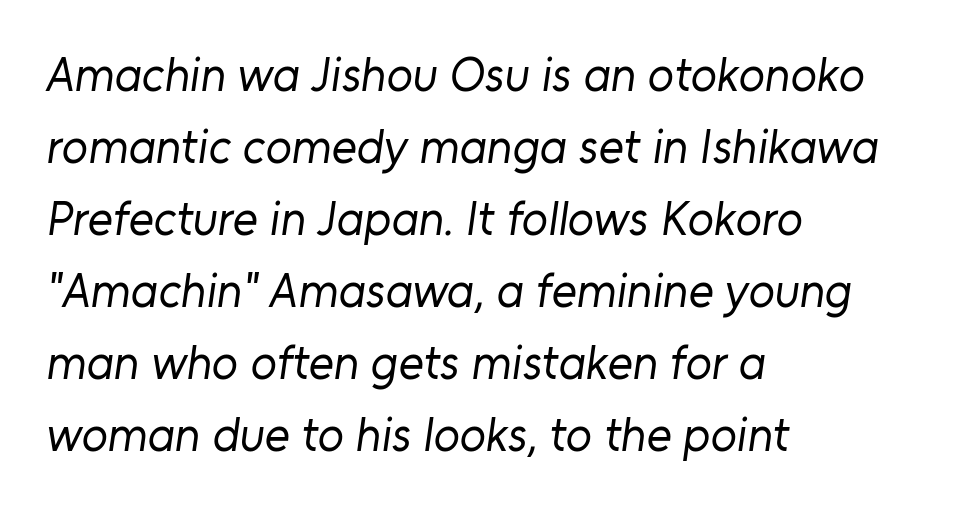
The string is rendered with underlining switched off. The letters advance in unequal steps, a hallmark of proportional type. Nothing sits at the stroke ends, so this counts as sans-serif. In CSS terms this would be text-align: left. Leading matches the norm, producing a regular column. The gaps between neighbouring characters are ordinary and unremarkable.
